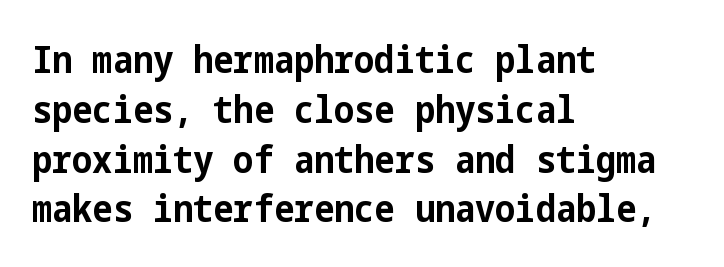
Q: Is the text bold? A: Yes.
Q: Is the text italic (slanted)? A: No, it is upright.
Q: Is the typeface a serif or a sans-serif typeface? A: Sans-serif.
Q: Is the text underlined? A: No.
Q: How is the paragraph aligned? A: Left-aligned.
Q: Is the spacing between letters normal or unusually wide? A: Normal.
Q: Is the spacing between lines tight, normal or loose? A: Normal.
Q: Width (condensed, normal, or wide)? A: Condensed.
Q: Stroke contrast? A: Low.
Q: x-height? A: Medium.
